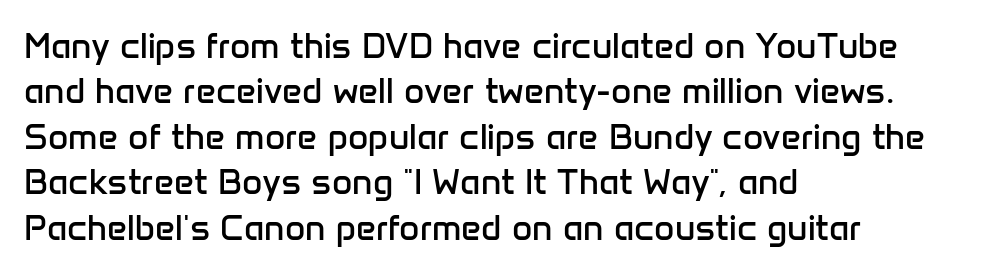
{"serif": "no", "italic": "no", "bold": "no", "weight": "regular", "width": "normal", "stroke_contrast": "low", "x_height": "medium", "monospaced": "no", "underline": "no", "align": "left", "line_spacing": "normal", "line_spacing_ratio": 1.3, "letter_spacing": "normal", "letter_spacing_em": 0.0, "glyph_px": 35}
